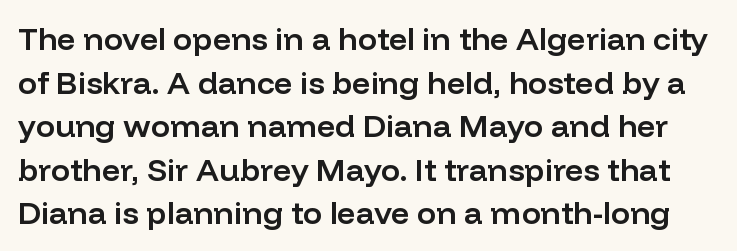
Type style note: lacks serifs. Glyph-to-glyph distance matches everyday printed text. Honestly, the row spacing looks completely unremarkable. The letters stand upright; this is a roman face. A typesetter would call this proportional, since set widths differ per character. Compared with an ordinary text face, these strokes are moderately heavier — a semibold.
